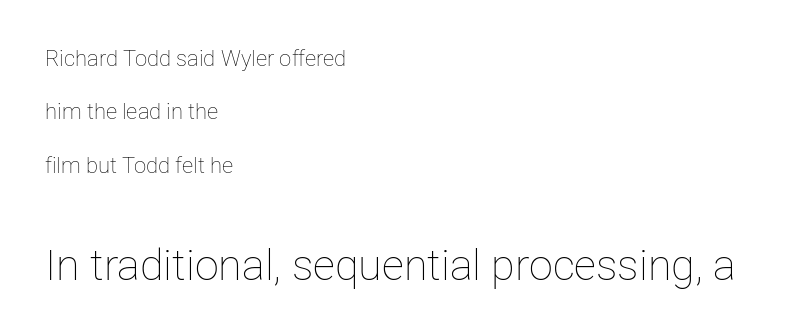
{"italic": "no", "bold": "no", "weight": "thin", "width": "normal", "stroke_contrast": "low", "x_height": "medium", "monospaced": "no", "underline": "no", "align": "left", "line_spacing": "loose", "line_spacing_ratio": 2.43, "letter_spacing": "normal", "letter_spacing_em": 0.0, "larger_block": "second", "size_ratio": 1.95, "glyph_px": 43}
